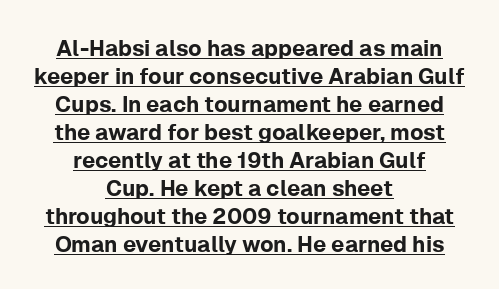
Q: Is the text italic (slanted)? A: No, it is upright.
Q: Is the text underlined? A: Yes.
Q: How is the paragraph aligned? A: Centered.
Q: Is the spacing between letters normal or unusually wide? A: Normal.
Q: Is the spacing between lines tight, normal or loose? A: Normal.
